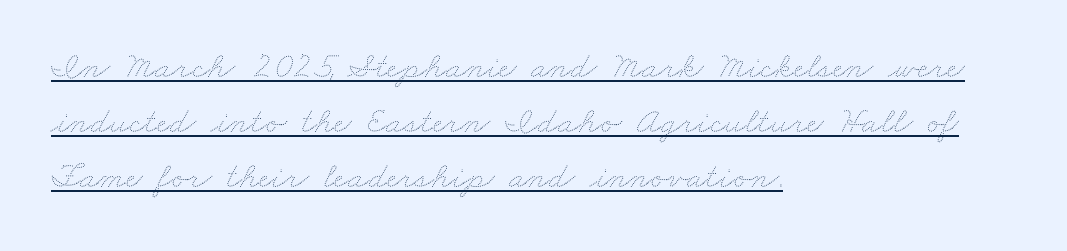
{"bold": "no", "weight": "thin", "width": "wide", "stroke_contrast": "medium", "x_height": "small", "monospaced": "no", "underline": "yes", "align": "left", "line_spacing": "normal", "line_spacing_ratio": 1.49, "letter_spacing": "normal", "letter_spacing_em": 0.0, "glyph_px": 37}
